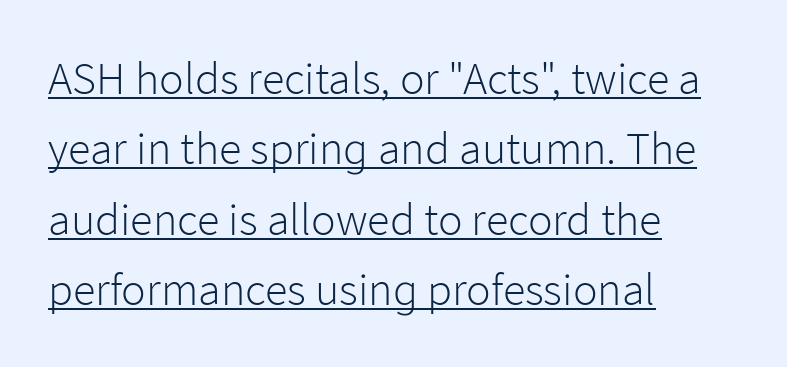
{"serif": "no", "italic": "no", "bold": "no", "weight": "light", "width": "normal", "stroke_contrast": "low", "x_height": "medium", "monospaced": "no", "underline": "yes", "align": "left", "line_spacing": "normal", "line_spacing_ratio": 1.53, "letter_spacing": "normal", "letter_spacing_em": 0.0, "glyph_px": 46}
